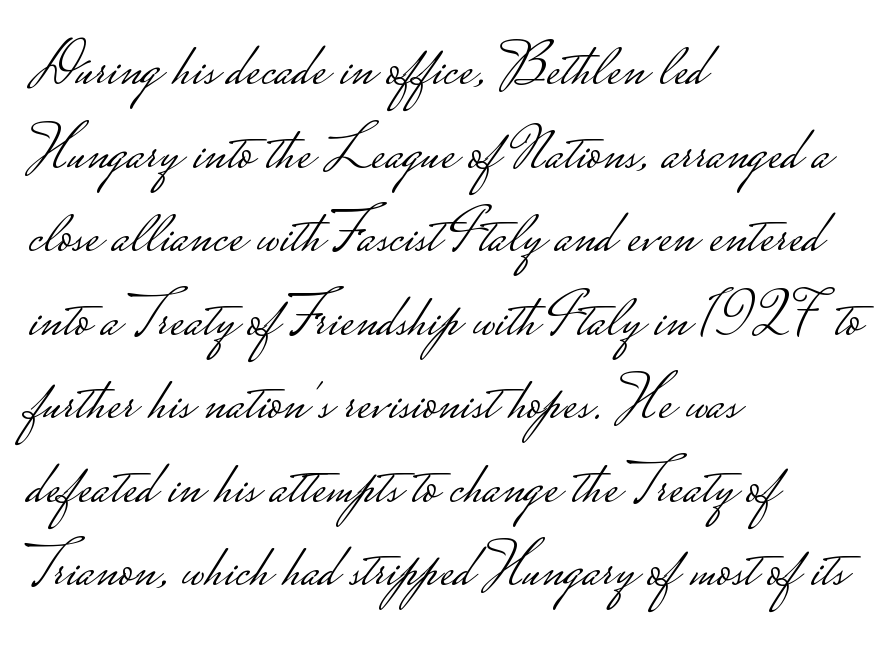
{"serif": "no", "bold": "no", "weight": "light", "width": "wide", "stroke_contrast": "low", "monospaced": "no", "underline": "no", "align": "left", "line_spacing": "normal", "line_spacing_ratio": 1.37, "letter_spacing": "normal", "letter_spacing_em": 0.0, "glyph_px": 61}
